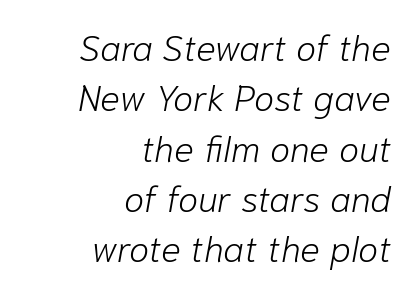
The image shows 37 px light type, italic (leaning right); set right-aligned, normal line spacing (1.36x), normal letter spacing, not underlined; low stroke contrast and a medium x-height.
